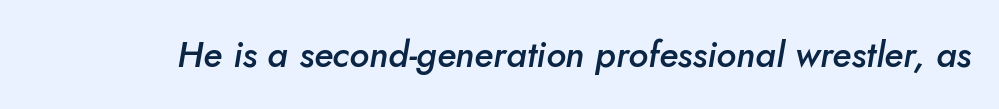
Looks like regular typesetting: each glyph gets only the width it needs. Slant detected: the letters are inclined. The specimen omits any rule beneath the text block's lines. Caption: standard tracking, unaltered. The glyphs have the mass of a demibold cut, below bold.
